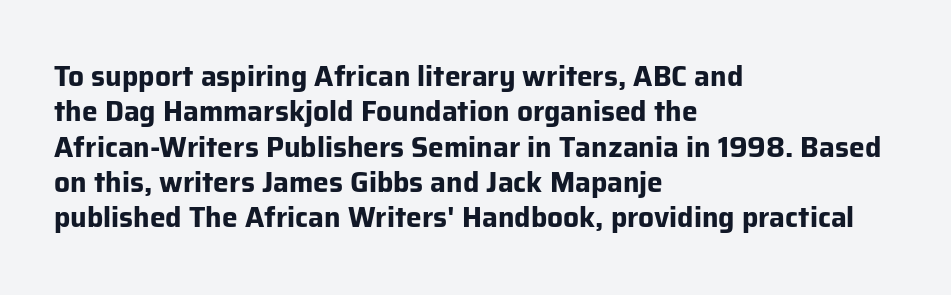
Q: Is the text bold? A: Yes.
Q: Is the text italic (slanted)? A: No, it is upright.
Q: Is the typeface a serif or a sans-serif typeface? A: Sans-serif.
Q: Is the text underlined? A: No.
Q: How is the paragraph aligned? A: Left-aligned.
Q: Is the spacing between letters normal or unusually wide? A: Normal.
Q: Is the spacing between lines tight, normal or loose? A: Normal.
Q: Width (condensed, normal, or wide)? A: Normal.
Q: Stroke contrast? A: Low.
Q: x-height? A: Medium.
Q: Monospaced? A: No.
